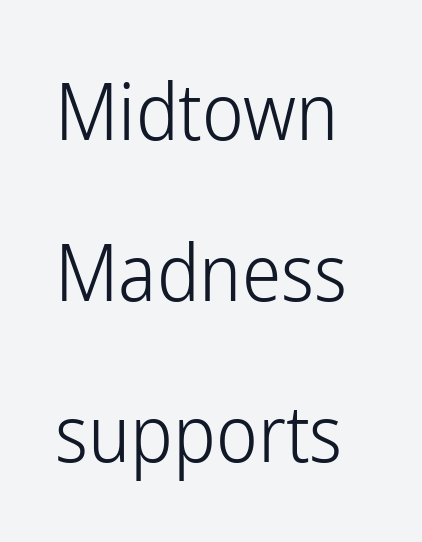
Nobody touched the tracking dial on this one. Proportional: the letters do not fall into vertical columns. These lines stand farther apart than default settings would place them. No word sits above an underline. This sample uses an upright cut, with every glyph sitting square on the baseline. What kind of face is this? One without serifs — a sans.
